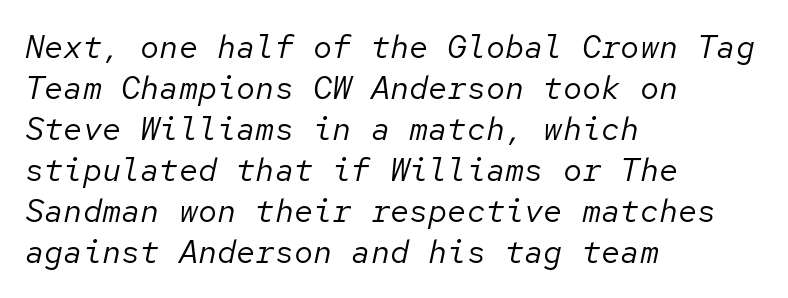
Q: Is the text bold? A: No.
Q: Is the text italic (slanted)? A: Yes, it leans right by about 12 degrees.
Q: Is the text underlined? A: No.
Q: How is the paragraph aligned? A: Left-aligned.
Q: Is the spacing between letters normal or unusually wide? A: Normal.
Q: Is the spacing between lines tight, normal or loose? A: Normal.
Q: Width (condensed, normal, or wide)? A: Normal.
Q: Stroke contrast? A: Low.
Q: x-height? A: Medium.
Q: Monospaced? A: Yes.
